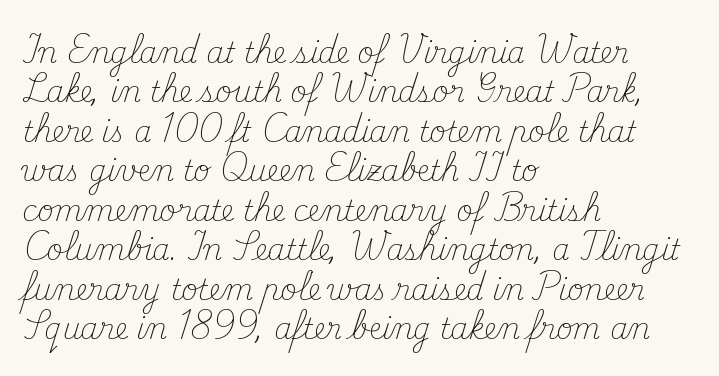
Q: Is the text bold? A: No.
Q: Is the text italic (slanted)? A: Yes.
Q: Is the typeface a serif or a sans-serif typeface? A: Serif.
Q: Is the text underlined? A: No.
Q: How is the paragraph aligned? A: Left-aligned.
Q: Is the spacing between letters normal or unusually wide? A: Normal.
Q: Is the spacing between lines tight, normal or loose? A: Normal.
Q: Width (condensed, normal, or wide)? A: Normal.
Q: Stroke contrast? A: Medium.
Q: x-height? A: Small.
Q: Monospaced? A: No.
